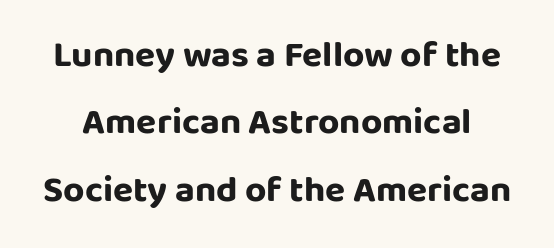
Q: Is the text bold? A: Yes.
Q: Is the text italic (slanted)? A: No, it is upright.
Q: Is the typeface a serif or a sans-serif typeface? A: Sans-serif.
Q: Is the text underlined? A: No.
Q: Is the spacing between letters normal or unusually wide? A: Normal.
Q: Width (condensed, normal, or wide)? A: Normal.
Q: Stroke contrast? A: Low.
Q: x-height? A: Large.
Q: Monospaced? A: No.
